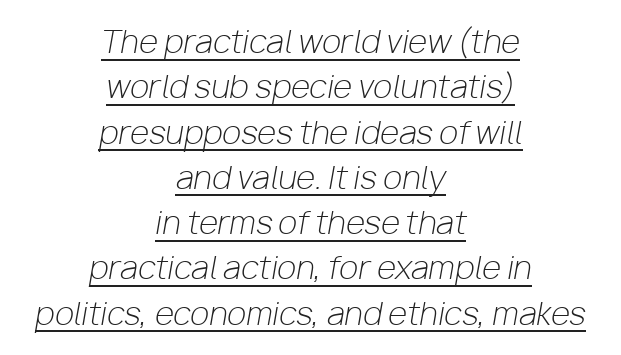
The image shows 31 px light type, italic (leaning right); set centered, normal line spacing (1.46x), normal letter spacing, underlined; low stroke contrast and a medium x-height.
